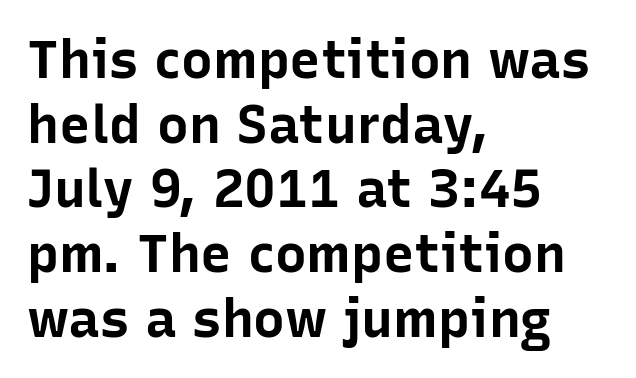
Beneath every word, the page is bare. Looks like regular typesetting: each glyph gets only the width it needs. Vertical strokes here are truly vertical. The strokes are fattened all the way to bold. Glyph-to-glyph distance matches everyday printed text.
